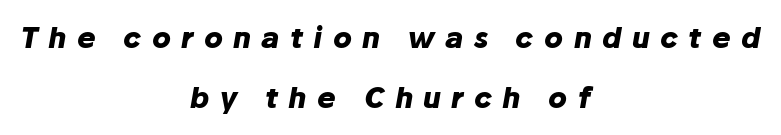
The image shows 28 px heavy type, italic (leaning right); set centered, loose line spacing (2.14x), unusually wide letter spacing (+0.37 em), not underlined; low stroke contrast and a medium x-height.
